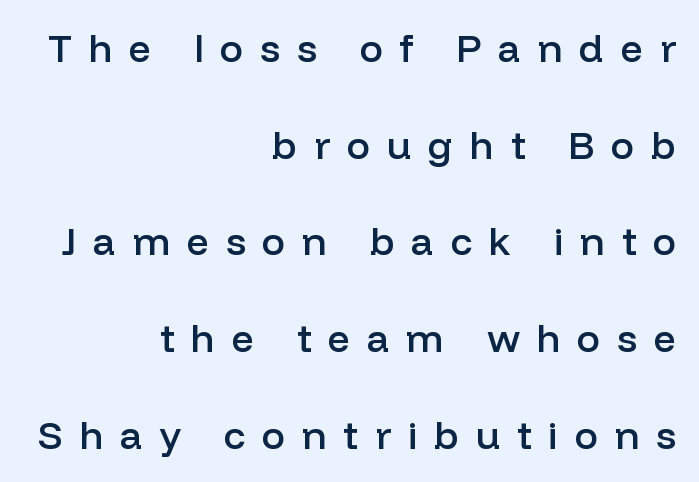
{"serif": "no", "italic": "no", "bold": "semi", "weight": "semibold", "width": "normal", "stroke_contrast": "low", "x_height": "medium", "monospaced": "no", "underline": "no", "align": "right", "line_spacing": "loose", "line_spacing_ratio": 2.48, "letter_spacing": "wide", "letter_spacing_em": 0.43, "glyph_px": 39}
